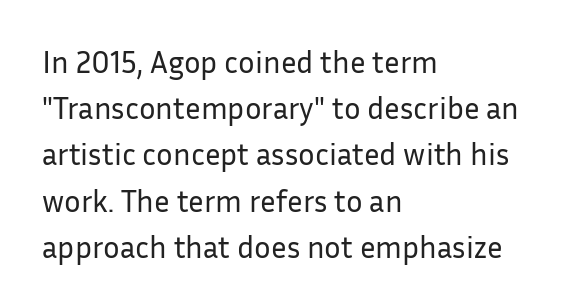
The image shows 31 px regular-weight sans-serif type, upright; set left-aligned, normal line spacing (1.49x), normal letter spacing, not underlined; low stroke contrast and a medium x-height.
